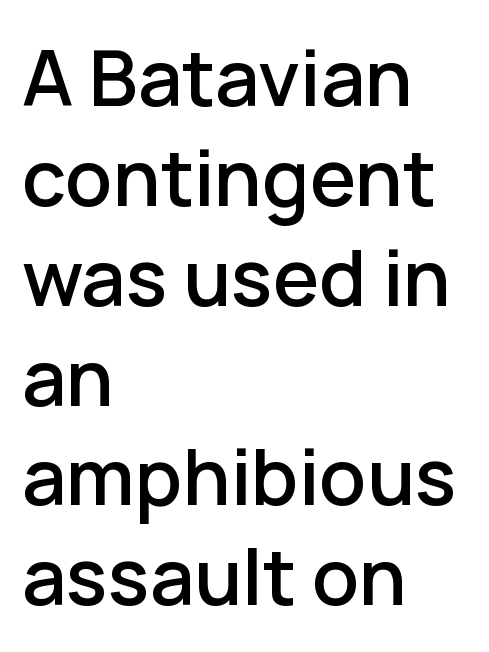
The image shows 78 px sans-serif type, upright; set left-aligned, normal line spacing (1.28x), normal letter spacing, not underlined; low stroke contrast and a medium x-height.
